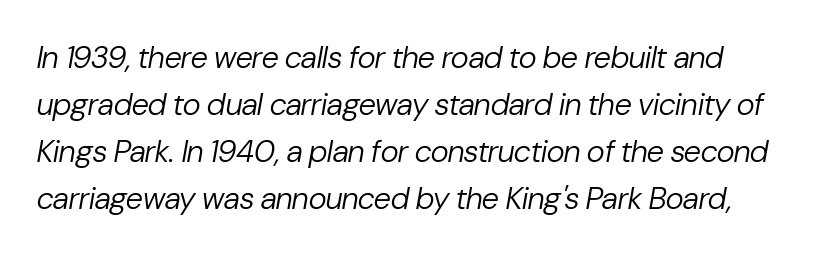
{"italic": "yes", "lean": "right", "slant_degrees": 10, "bold": "no", "weight": "regular", "width": "normal", "stroke_contrast": "low", "x_height": "medium", "monospaced": "no", "underline": "no", "line_spacing": "normal", "line_spacing_ratio": 1.52, "letter_spacing": "normal", "letter_spacing_em": 0.0, "glyph_px": 31}
